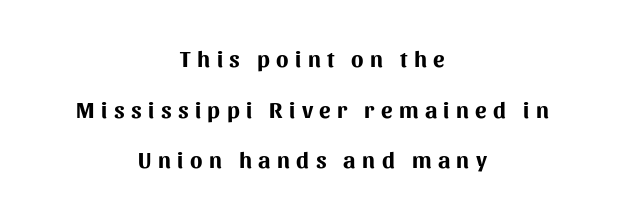
{"italic": "no", "bold": "yes", "underline": "no", "align": "center", "line_spacing": "loose", "line_spacing_ratio": 2.2, "letter_spacing": "wide", "letter_spacing_em": 0.28, "glyph_px": 23}
